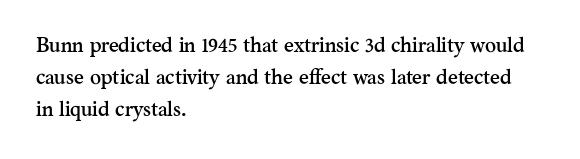
Spacing between characters is what you'd get straight out of the box. This sample is left-justified, so line endings fall wherever the words run out. Has an underline been added? It has not. Evenly set lines give the paragraph a standard silhouette. You can tell it's not italic because the verticals are truly vertical.
